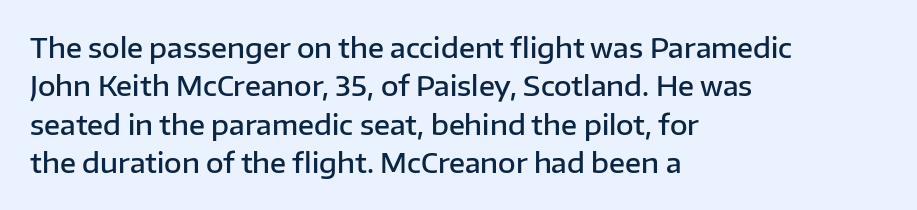
The image shows 27 px text type, upright; set left-aligned, normal line spacing (1.42x), normal letter spacing, not underlined.
